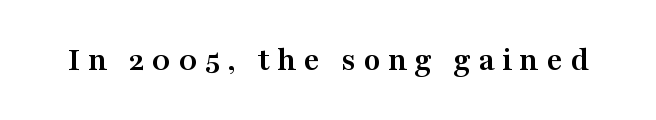
Q: Is the text bold? A: Yes.
Q: Is the text italic (slanted)? A: No, it is upright.
Q: Is the typeface a serif or a sans-serif typeface? A: Serif.
Q: Is the text underlined? A: No.
Q: Is the spacing between letters normal or unusually wide? A: Unusually wide.
Q: Width (condensed, normal, or wide)? A: Wide.
Q: Stroke contrast? A: Medium.
Q: x-height? A: Medium.
Q: Monospaced? A: No.
